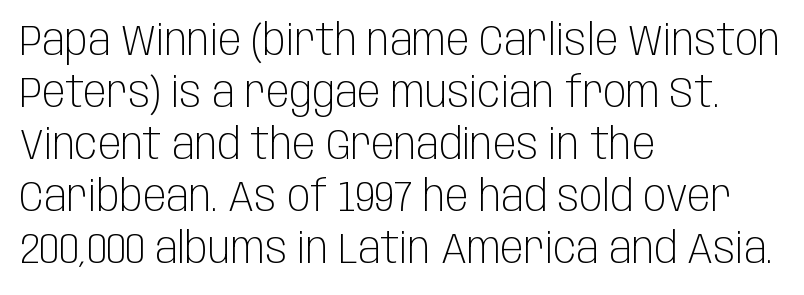
{"serif": "no", "italic": "no", "bold": "no", "weight": "light", "width": "condensed", "stroke_contrast": "low", "x_height": "large", "monospaced": "no", "underline": "no", "align": "left", "line_spacing_ratio": 1.21, "letter_spacing": "normal", "letter_spacing_em": 0.0, "glyph_px": 43}
